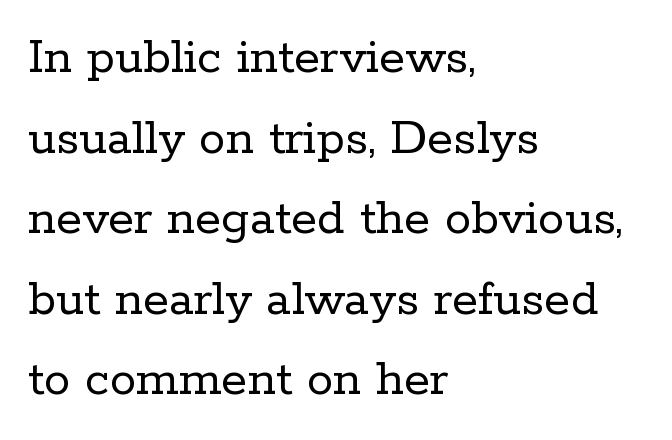
Q: Is the text bold? A: No.
Q: Is the text italic (slanted)? A: No, it is upright.
Q: Is the typeface a serif or a sans-serif typeface? A: Serif.
Q: Is the text underlined? A: No.
Q: How is the paragraph aligned? A: Left-aligned.
Q: Is the spacing between letters normal or unusually wide? A: Normal.
Q: Is the spacing between lines tight, normal or loose? A: Normal.
Q: Width (condensed, normal, or wide)? A: Normal.
Q: Stroke contrast? A: Low.
Q: x-height? A: Medium.
Q: Monospaced? A: No.
